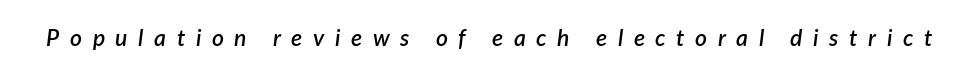
{"italic": "yes", "lean": "right", "slant_degrees": 7, "bold": "semi", "underline": "no", "letter_spacing": "wide", "letter_spacing_em": 0.46, "glyph_px": 23}
